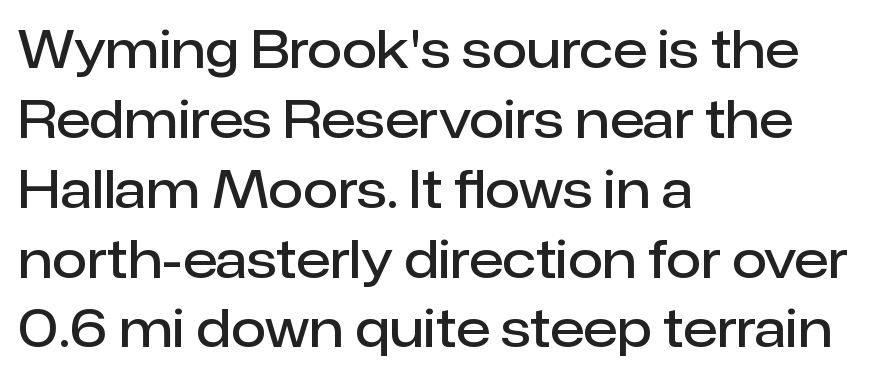
Q: Is the text bold? A: Semi-bold.
Q: Is the text italic (slanted)? A: No, it is upright.
Q: Is the typeface a serif or a sans-serif typeface? A: Sans-serif.
Q: Is the text underlined? A: No.
Q: How is the paragraph aligned? A: Left-aligned.
Q: Is the spacing between letters normal or unusually wide? A: Normal.
Q: Is the spacing between lines tight, normal or loose? A: Normal.
Q: Width (condensed, normal, or wide)? A: Normal.
Q: Stroke contrast? A: Low.
Q: x-height? A: Medium.
Q: Monospaced? A: No.
